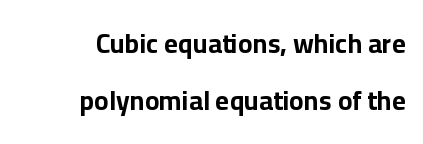
The image shows 27 px bold type, upright; set right-aligned, loose line spacing (2.12x), normal letter spacing, not underlined.
